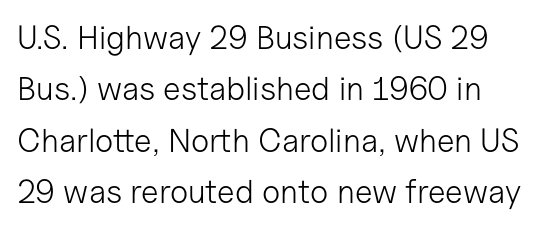
Whoever set this chose a conventional vertical rhythm. Underlining? Definitely not there. Is the letter spacing exaggerated? No — it looks like the ordinary default. These lines are rendered in a variable-pitch font. Posture: upright roman.
